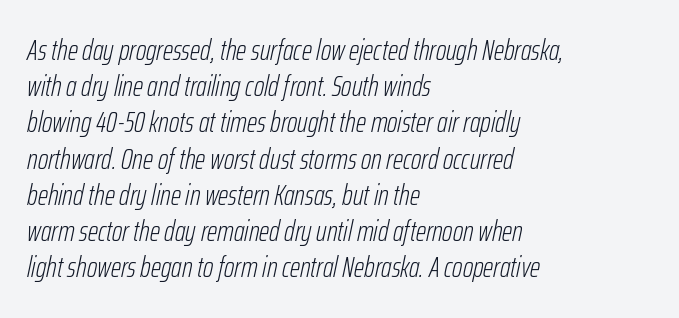
The image shows 29 px light, condensed type, italic (leaning right); set left-aligned, normal line spacing (1.25x), normal letter spacing, not underlined; low stroke contrast and a medium x-height.
